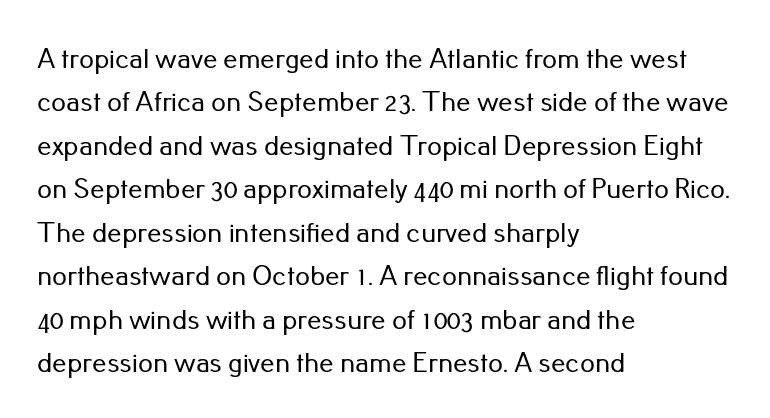
Notice how the passage keeps a crisp vertical edge on the left only. Compared with typical paragraphs, the rows here are spaced about the same. You could call the tracking neutral — neither tight nor loose. The strip under each line holds only bare page.
